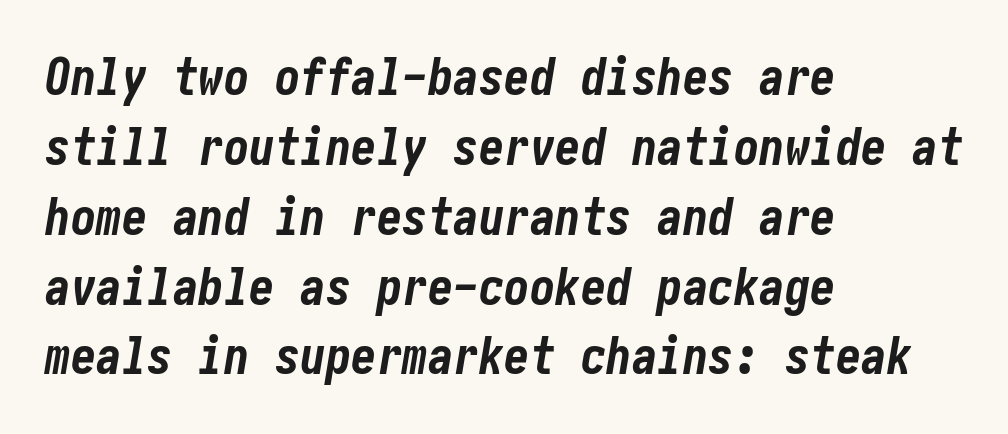
Q: Is the text bold? A: Yes.
Q: Is the text italic (slanted)? A: Yes, it leans right by about 10 degrees.
Q: Is the text underlined? A: No.
Q: How is the paragraph aligned? A: Left-aligned.
Q: Is the spacing between letters normal or unusually wide? A: Normal.
Q: Is the spacing between lines tight, normal or loose? A: Normal.
Q: Width (condensed, normal, or wide)? A: Condensed.
Q: Stroke contrast? A: Low.
Q: x-height? A: Medium.
